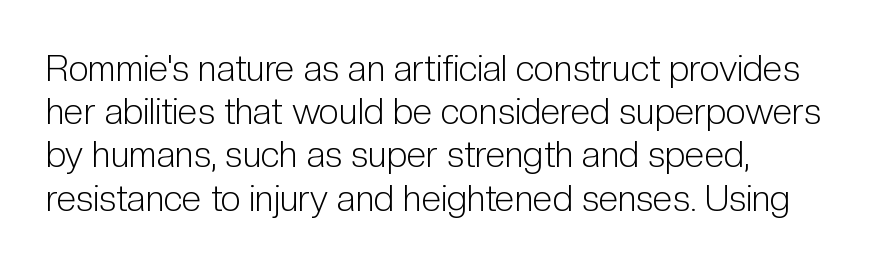
Short and long lines alike share a common starting point at left. Students, note that the glyphs here touch the page at normal intervals. Grotesque or geometric, the face here clearly has no serifs. Weight class: somewhere from thin through regular.
